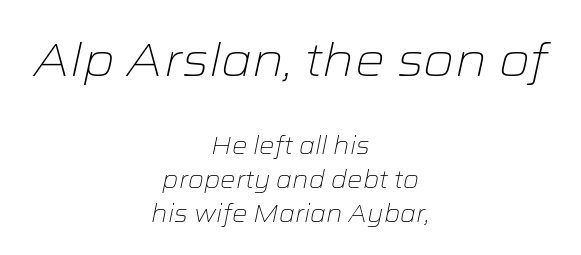
Q: Is the text bold? A: No.
Q: Is the text italic (slanted)? A: Yes, it leans right by about 12 degrees.
Q: Is the text underlined? A: No.
Q: How is the paragraph aligned? A: Centered.
Q: Is the spacing between letters normal or unusually wide? A: Normal.
Q: Is the spacing between lines tight, normal or loose? A: Normal.
Q: Which block of text is set in a larger size, the first (top) or the second (bottom)? A: The first (top) one.
Q: Width (condensed, normal, or wide)? A: Wide.
Q: Stroke contrast? A: Low.
Q: x-height? A: Medium.
Q: Monospaced? A: No.
